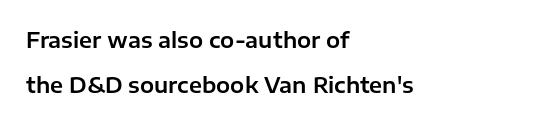
Summary of vertical rhythm: relaxed, with wide interline spacing. Vertical strokes here are truly vertical. The setting favours the left margin, as ordinary paragraphs usually do. Each row of text sits above clean, open space.
